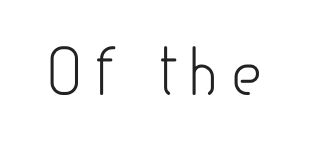
No word sits above an underline. Nope, no serifs anywhere on these letters. This is roman type, the default non-slanted kind. Stroke thickness stays within the range of a standard reading face or lighter.
